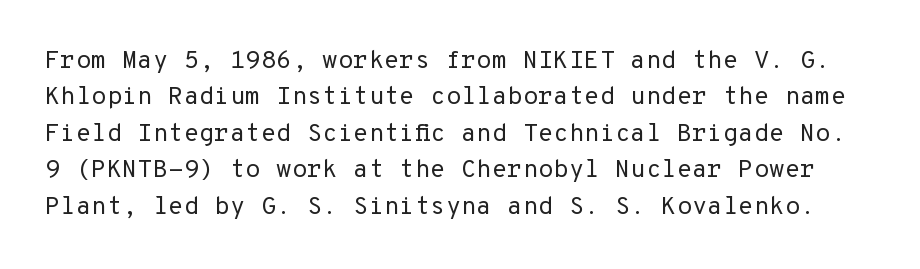
The image shows 25 px text type, upright; set normal line spacing (1.46x), normal letter spacing, not underlined.
